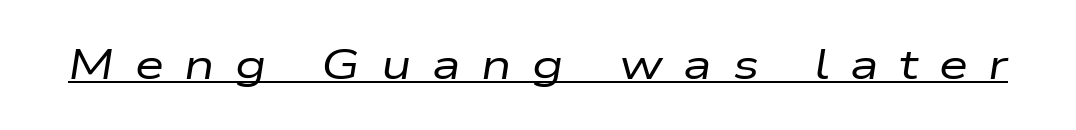
The image shows 42 px regular-weight, wide type, italic (leaning right); set unusually wide letter spacing (+0.49 em), underlined; low stroke contrast and a medium x-height.
